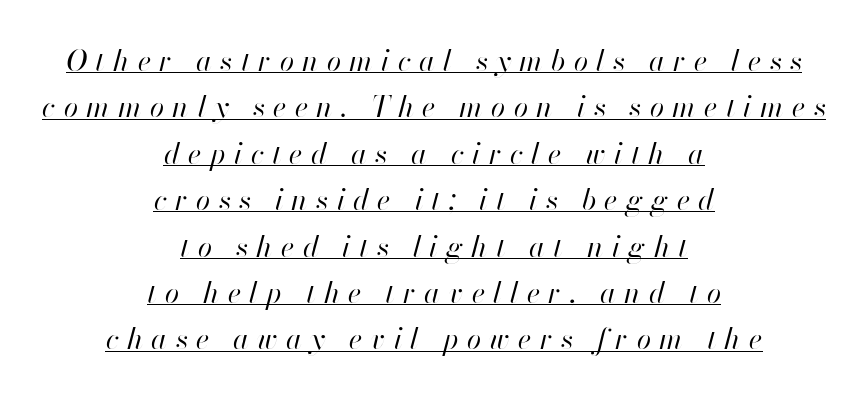
Q: Is the text bold? A: No.
Q: Is the text italic (slanted)? A: Yes, it leans right by about 13 degrees.
Q: Is the text underlined? A: Yes.
Q: How is the paragraph aligned? A: Centered.
Q: Is the spacing between letters normal or unusually wide? A: Unusually wide.
Q: Is the spacing between lines tight, normal or loose? A: Normal.
Q: Width (condensed, normal, or wide)? A: Normal.
Q: Stroke contrast? A: High.
Q: x-height? A: Small.
Q: Monospaced? A: No.
